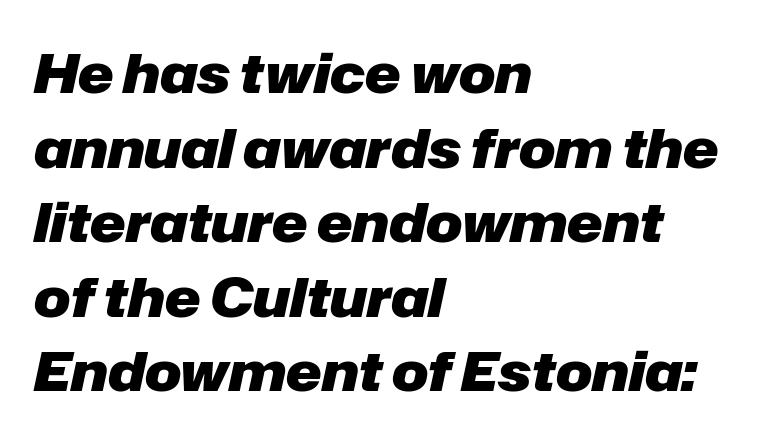
This sample keeps an unexceptional amount of space between lines. Weight check: bold — yes, fully. Default kerning and tracking; the words read as compact shapes. The space beneath each line is pristine and unruled. These lines were composed using italics.
